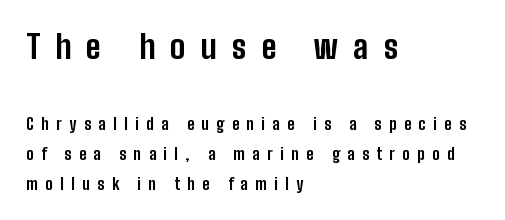
The image shows 33 px bold, condensed sans-serif type, upright; set left-aligned, line spacing 1.87x, unusually wide letter spacing (+0.46 em), not underlined; the first (top) block is 2.06x larger; low stroke contrast and a medium x-height.
